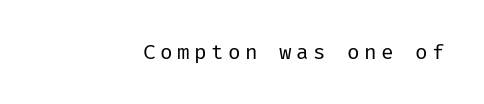
{"italic": "no", "bold": "no", "underline": "no", "align": "right", "letter_spacing": "wide", "letter_spacing_em": 0.21, "glyph_px": 21}
